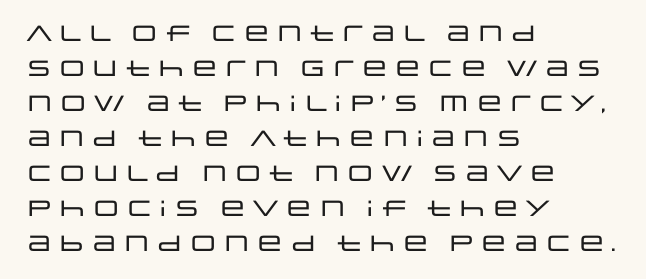
{"italic": "no", "underline": "no", "align": "left", "line_spacing": "normal", "line_spacing_ratio": 1.59, "letter_spacing": "normal", "letter_spacing_em": 0.0, "glyph_px": 22}
